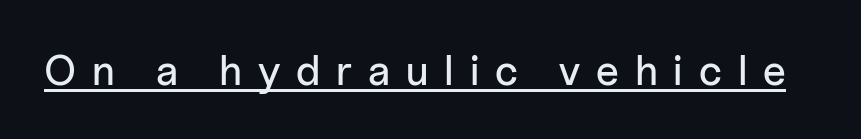
{"serif": "no", "italic": "no", "width": "normal", "stroke_contrast": "low", "x_height": "medium", "monospaced": "no", "underline": "yes", "letter_spacing": "wide", "letter_spacing_em": 0.38, "glyph_px": 42}
